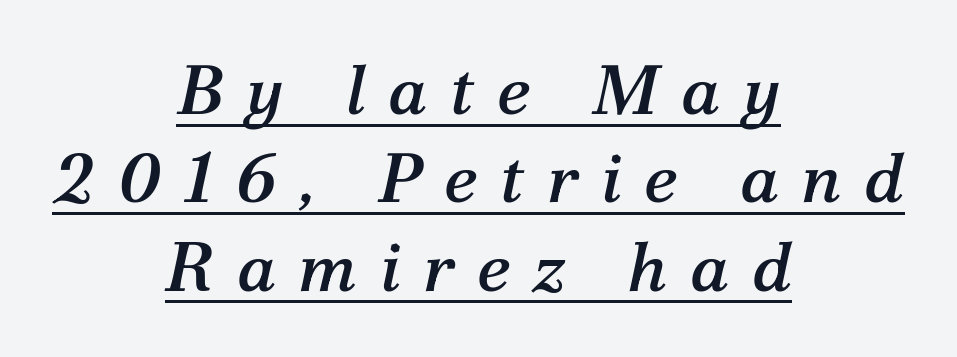
Q: Is the text italic (slanted)? A: Yes, it leans right by about 12 degrees.
Q: Is the typeface a serif or a sans-serif typeface? A: Serif.
Q: Is the text underlined? A: Yes.
Q: How is the paragraph aligned? A: Centered.
Q: Is the spacing between letters normal or unusually wide? A: Unusually wide.
Q: Is the spacing between lines tight, normal or loose? A: Normal.
Q: Width (condensed, normal, or wide)? A: Normal.
Q: Stroke contrast? A: Medium.
Q: x-height? A: Medium.
Q: Monospaced? A: No.
